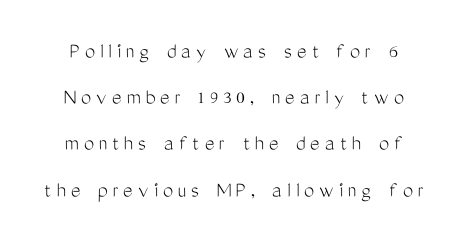
The image shows 23 px text type, upright; set loose line spacing (2.01x), unusually wide letter spacing (+0.21 em), not underlined.
